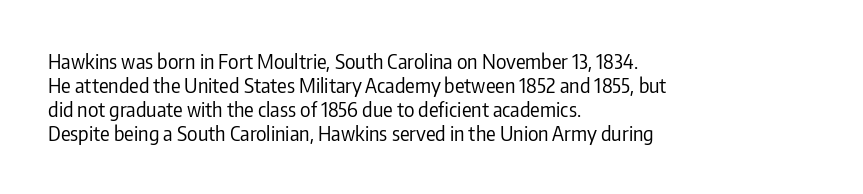
The image shows 20 px text type, upright; set left-aligned, line spacing 1.2x, normal letter spacing, not underlined.
